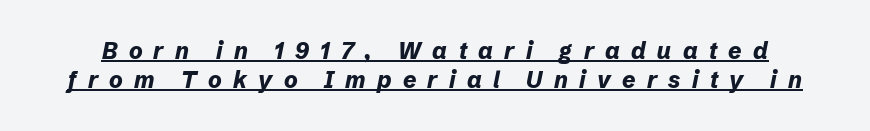
Q: Is the text bold? A: Yes.
Q: Is the text italic (slanted)? A: Yes, it leans right by about 12 degrees.
Q: Is the text underlined? A: Yes.
Q: Is the spacing between letters normal or unusually wide? A: Unusually wide.
Q: Is the spacing between lines tight, normal or loose? A: Normal.
